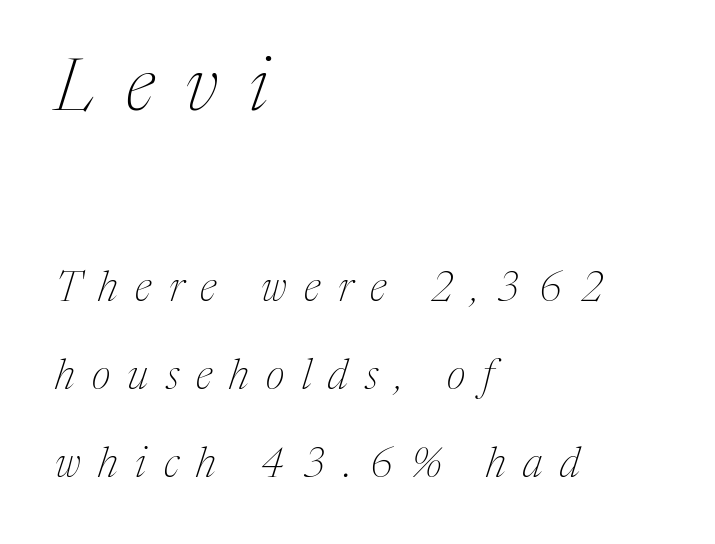
Just letters on the line, the space beneath them empty. Would a proofreader flag this as italicized? Yes. Letters have the restrained weight of plain body copy at most. A serif font was chosen for this passage. The first block has been scaled up relative to the second. Casual observation: everything's shoved over to the left.
